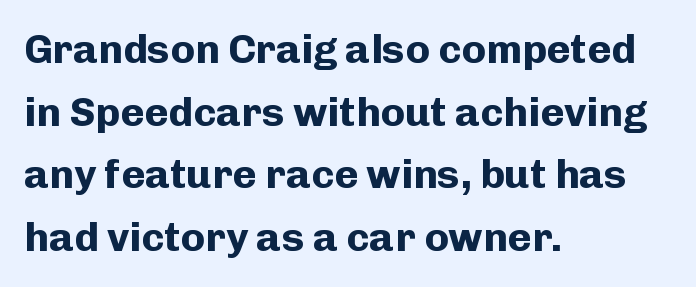
Character widths vary here, with narrow letters taking less room than wide ones. Ordinary non-slanted type is in use. Words float on clear page, feet unadorned. Visually the block forms a straight wall on the left and a jagged coastline on the right.
